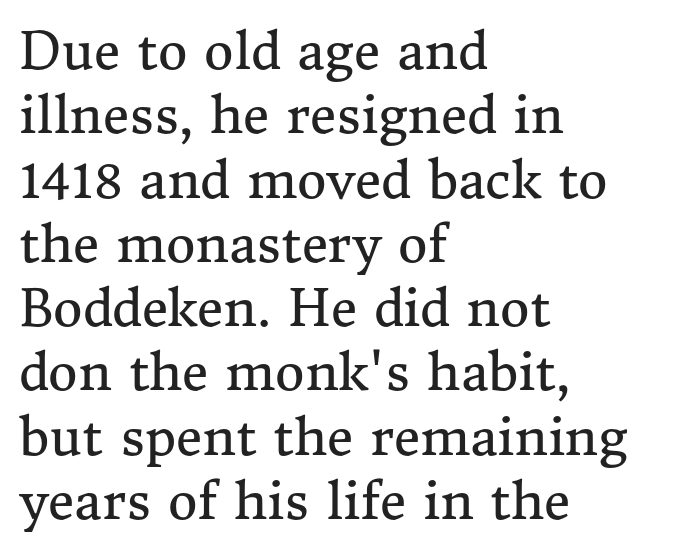
The image shows 51 px regular-weight serif type, upright; set left-aligned, normal line spacing (1.26x), normal letter spacing, not underlined; medium stroke contrast and a medium x-height.
